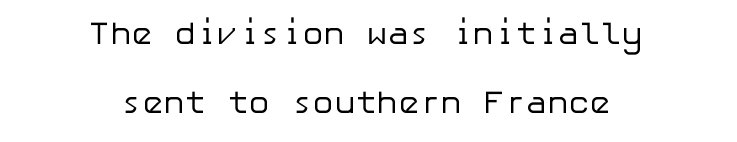
The image shows 32 px regular-weight sans-serif type, upright; set centered, loose line spacing (2.17x), normal letter spacing, not underlined; low stroke contrast and a medium x-height.
